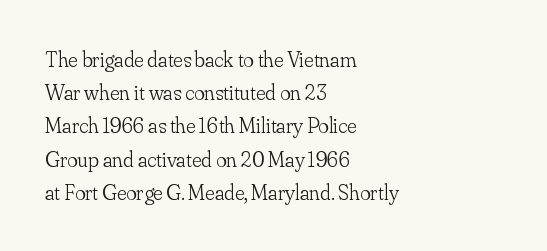
Tall strokes in this sample are plumb rather than angled. Weight: regular or lighter. Tracking value appears to be zero — textbook default spacing. The passage shown stacks its lines at a standard gap. The lines in this sample share a left origin and differ only in where they stop. Anything drawn beneath the words? Only blank space.
